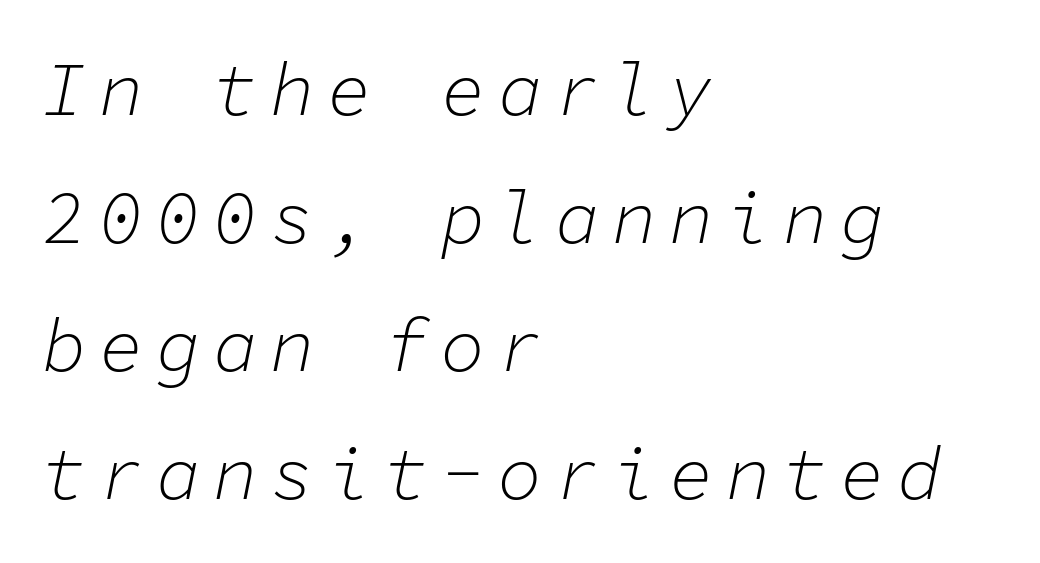
Nothing heavy about these letters — not bold at all. A typesetter would call this monospace, since all characters share one set width. Descender tails drop into unmarked territory. You can tell it's italic because the verticals aren't actually vertical. These lines stack with their left ends in a neat column.
